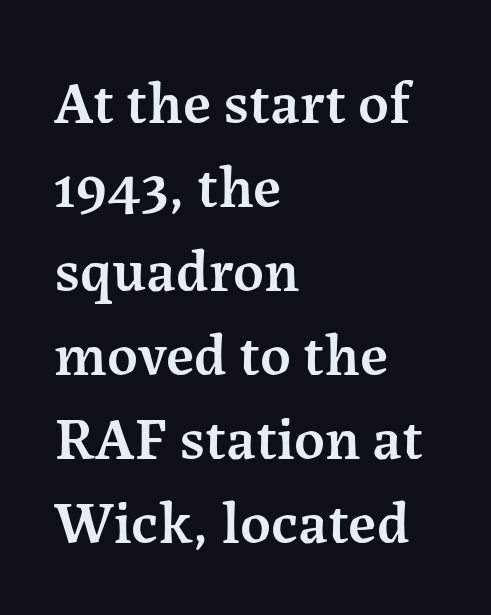
Alignment: flush left. The axis of the letterforms is exactly vertical. Nobody touched the tracking dial on this one. You can tell from the footed stems that serif type was used. Honestly, the row spacing looks completely unremarkable.
